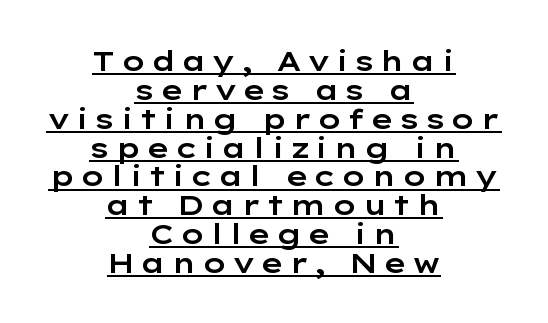
The whitespace from short lines is split evenly between both sides. Each letter's strokes conclude bluntly, with no projecting serifs. Somebody hit Ctrl+U on this one — the words are underlined. You could barely slide anything between these rows. The letters stand straight up with perfectly vertical stems.
